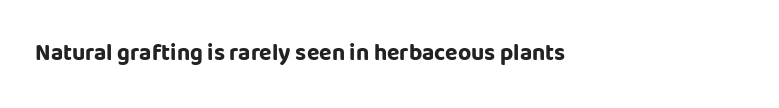
The image shows 23 px bold type, upright; set left-aligned, normal letter spacing, not underlined.
